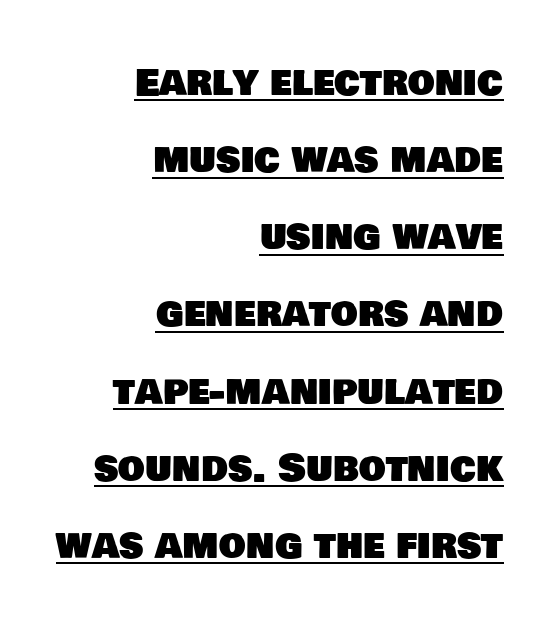
Every row of glyphs terminates at an identical x-position on the right. Underlining? Definitely there. These lines are rendered in a variable-pitch font. In terms of letterform style, serifs are entirely absent.
